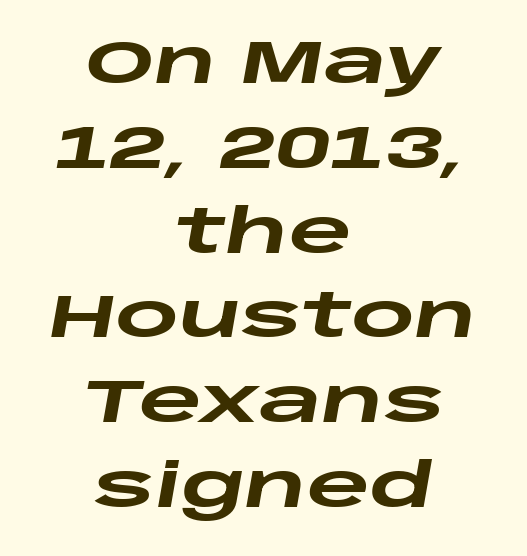
The image shows 61 px heavy, wide type, italic (leaning right); set centered, normal line spacing (1.39x), normal letter spacing, not underlined; low stroke contrast and a large x-height.
